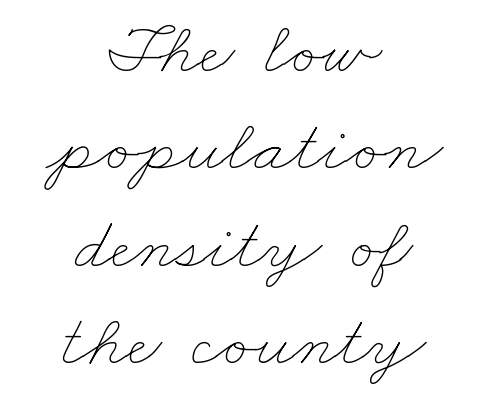
The image shows 75 px thin, wide type; set centered, normal line spacing (1.3x), normal letter spacing, not underlined; low stroke contrast and a small x-height.
